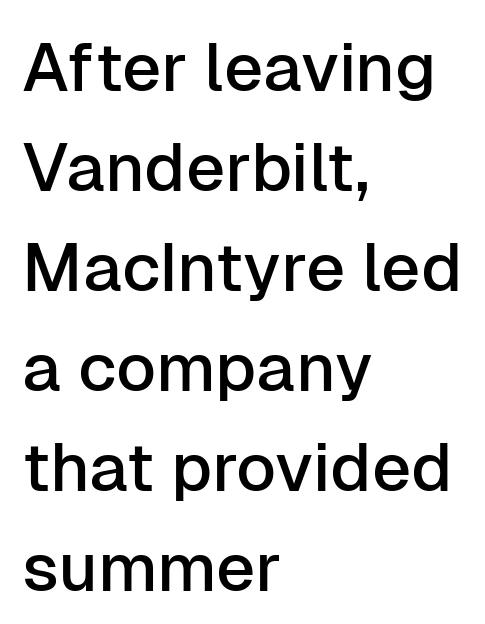
{"serif": "no", "italic": "no", "width": "normal", "stroke_contrast": "low", "x_height": "medium", "monospaced": "no", "underline": "no", "align": "left", "line_spacing": "normal", "line_spacing_ratio": 1.47, "letter_spacing": "normal", "letter_spacing_em": 0.0, "glyph_px": 68}
